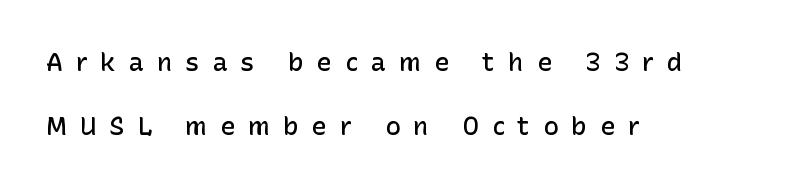
Notice the strokes are somewhat thickened but not fully heavy: this is a semibold. Horizontal alignment here is leftward, the default for most running prose. The specimen reads as upright at a glance. What stands out about the letter spacing? Its width — letters are far apart. This sample trades compactness for vertical openness between lines. The gap between lines stays unmarked.
